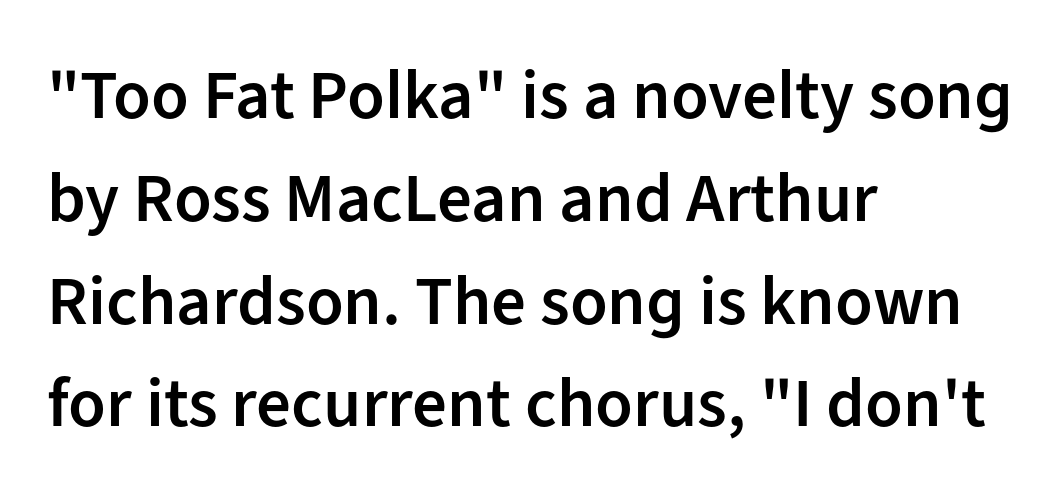
You could not count columns in this text — the font is proportionally spaced. This is roman type, the default non-slanted kind. Each letter's strokes conclude bluntly, with no projecting serifs. The rendering keeps characters at their native spacing. Caption: semibold face, moderately heavy strokes.
